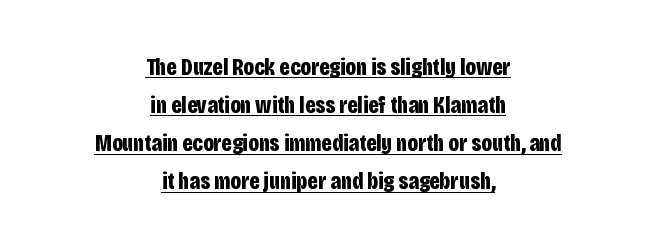
{"italic": "no", "bold": "yes", "underline": "yes", "align": "center", "line_spacing": "normal", "line_spacing_ratio": 1.59, "letter_spacing": "normal", "letter_spacing_em": 0.0, "glyph_px": 24}
